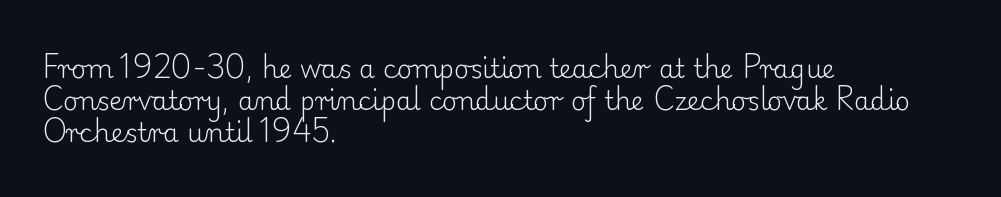
The image shows 26 px text type, upright; set left-aligned, line spacing 1.24x, normal letter spacing, not underlined.
